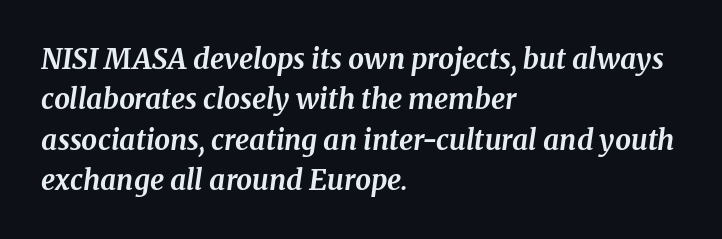
The image shows 28 px bold serif type, italic (leaning right); set left-aligned, normal line spacing (1.44x), normal letter spacing, not underlined; medium stroke contrast and a medium x-height.
